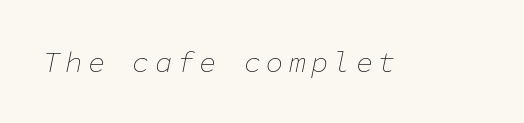
Q: Is the text bold? A: No.
Q: Is the text italic (slanted)? A: Yes, it leans right by about 11 degrees.
Q: Is the text underlined? A: No.
Q: Width (condensed, normal, or wide)? A: Normal.
Q: Stroke contrast? A: Low.
Q: x-height? A: Medium.
Q: Monospaced? A: Yes.
